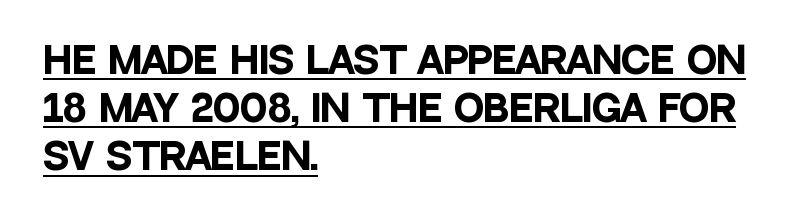
Q: Is the text bold? A: Yes.
Q: Is the text italic (slanted)? A: No, it is upright.
Q: Is the typeface a serif or a sans-serif typeface? A: Sans-serif.
Q: Is the text underlined? A: Yes.
Q: How is the paragraph aligned? A: Left-aligned.
Q: Is the spacing between letters normal or unusually wide? A: Normal.
Q: Is the spacing between lines tight, normal or loose? A: Normal.
Q: Width (condensed, normal, or wide)? A: Condensed.
Q: Stroke contrast? A: Low.
Q: x-height? A: Large.
Q: Monospaced? A: No.
